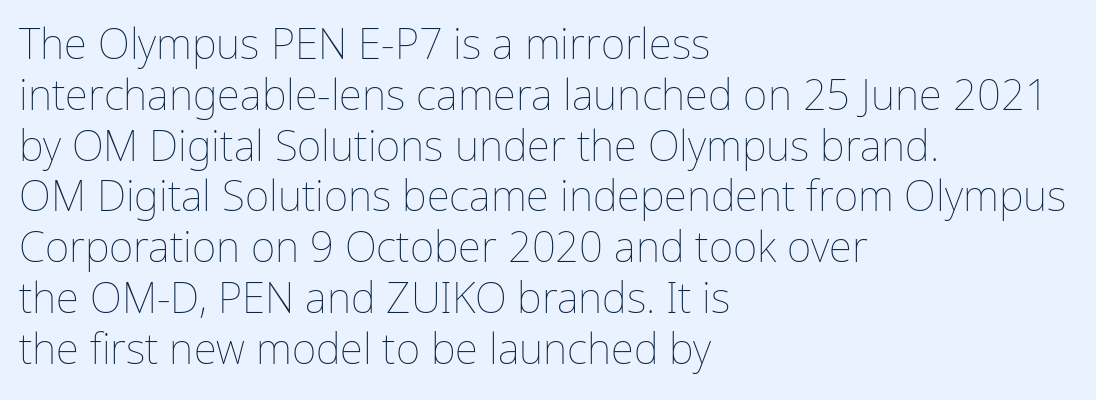
These lines stack with their left ends in a neat column. Style check: upright. Honestly, the letter spacing is just normal — you wouldn't notice it. The foot of each line stays bare and open. Proportional: the letters do not fall into vertical columns. These glyphs show unthickened strokes, regular width or finer.
